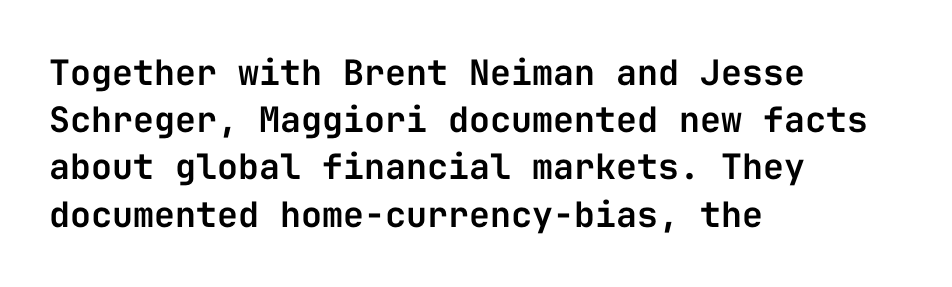
Q: Is the text italic (slanted)? A: No, it is upright.
Q: Is the typeface a serif or a sans-serif typeface? A: Sans-serif.
Q: Is the text underlined? A: No.
Q: How is the paragraph aligned? A: Left-aligned.
Q: Is the spacing between letters normal or unusually wide? A: Normal.
Q: Is the spacing between lines tight, normal or loose? A: Normal.
Q: Width (condensed, normal, or wide)? A: Normal.
Q: Stroke contrast? A: Low.
Q: x-height? A: Medium.
Q: Monospaced? A: Yes.
